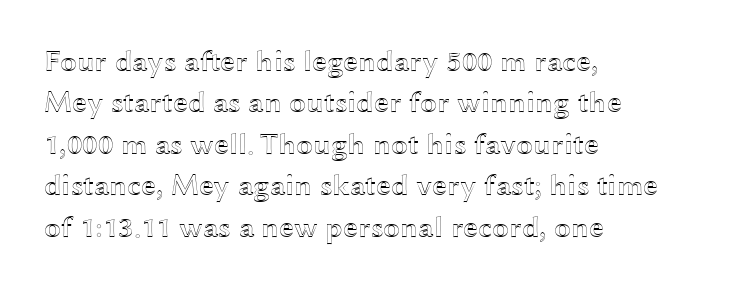
{"italic": "no", "width": "wide", "x_height": "medium", "monospaced": "no", "underline": "no", "align": "left", "line_spacing": "normal", "line_spacing_ratio": 1.38, "letter_spacing": "normal", "letter_spacing_em": 0.0, "glyph_px": 30}
